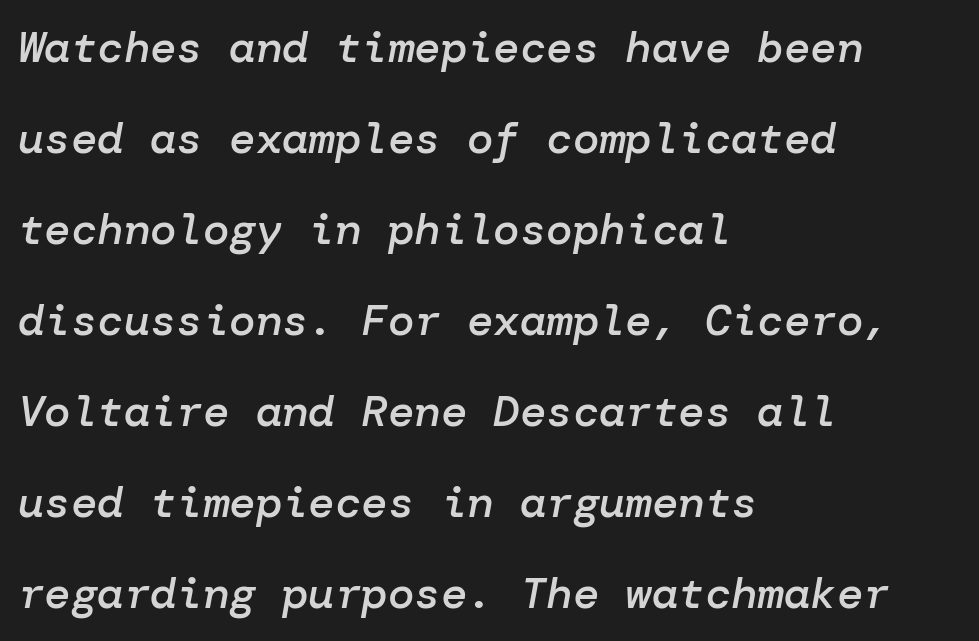
Q: Is the text bold? A: Semi-bold.
Q: Is the text italic (slanted)? A: Yes, it leans right by about 10 degrees.
Q: Is the text underlined? A: No.
Q: How is the paragraph aligned? A: Left-aligned.
Q: Is the spacing between letters normal or unusually wide? A: Normal.
Q: Is the spacing between lines tight, normal or loose? A: Loose.
Q: Width (condensed, normal, or wide)? A: Normal.
Q: Stroke contrast? A: Low.
Q: x-height? A: Medium.
